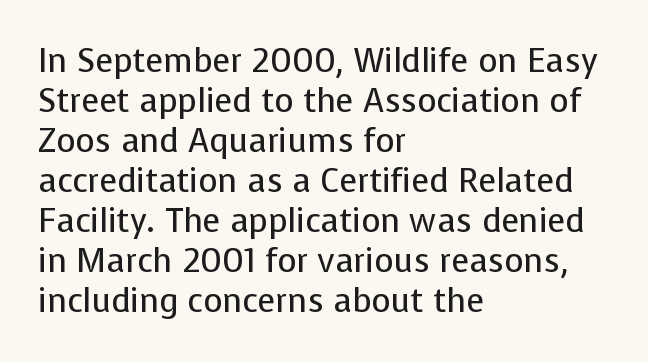
The face used here is proportionally spaced, like ordinary book or web type. The tracking reads as untouched default to a designer's eye. Style check: upright. The lines are quadded left.
